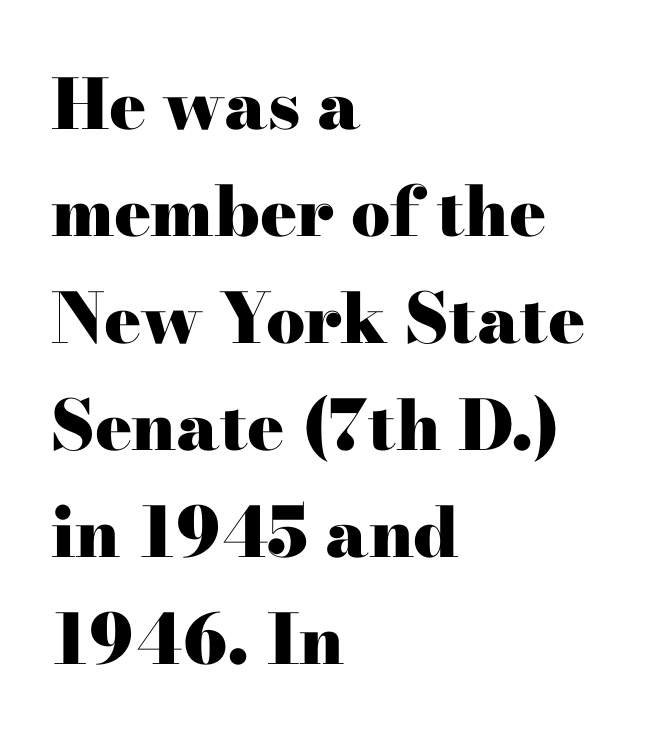
Does the lettering tilt? It doesn't — this is upright. The gaps between neighbouring characters are ordinary and unremarkable. Each letter keeps its own natural width here, so spacing adapts to shape. Reading down the block, your eye returns to a fixed left position each line.
